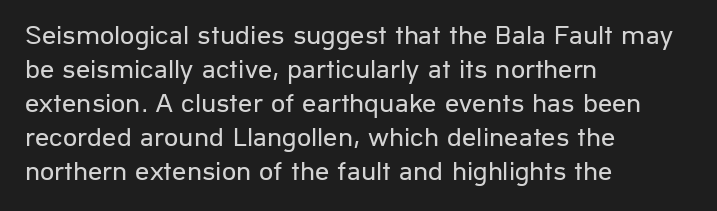
The image shows 28 px regular-weight sans-serif type, upright; set left-aligned, line spacing 1.21x, normal letter spacing, not underlined; low stroke contrast and a medium x-height.
